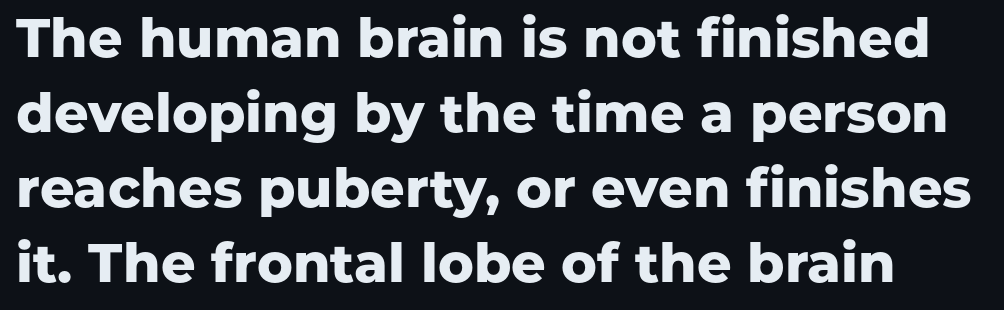
Honestly, the letter spacing is just normal — you wouldn't notice it. This block has exactly the height ordinary leading produces. Quick note: not italic, upright. You could not count columns in this text — the font is proportionally spaced. Every letter is thick-stroked: bold, no question. Letterform terminals end flat and unadorned throughout the passage.
